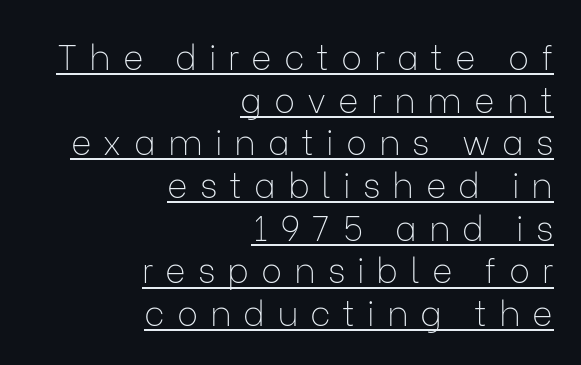
{"serif": "no", "italic": "no", "bold": "no", "weight": "thin", "width": "normal", "stroke_contrast": "low", "x_height": "medium", "monospaced": "no", "underline": "yes", "align": "right", "line_spacing_ratio": 1.22, "letter_spacing": "wide", "letter_spacing_em": 0.34, "glyph_px": 35}
